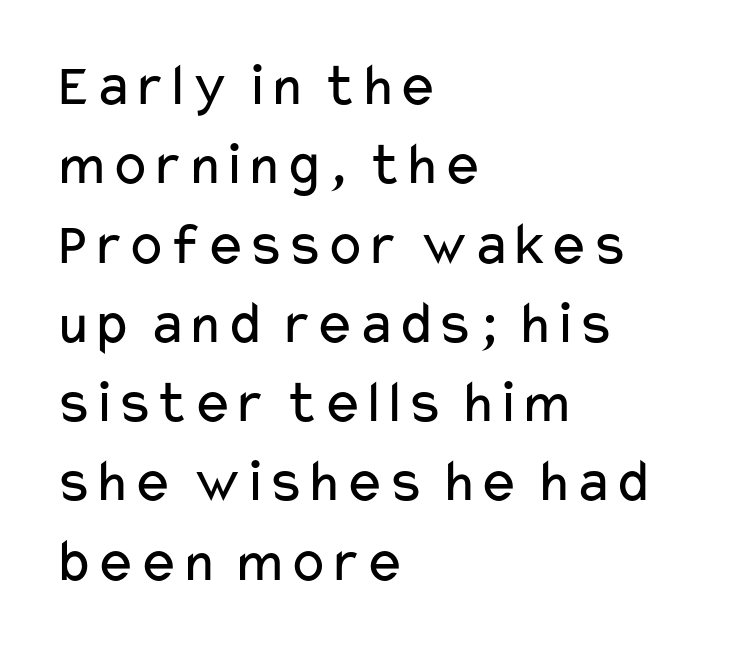
The image shows 61 px regular-weight, wide sans-serif type, upright; set left-aligned, normal line spacing (1.3x), normal letter spacing, not underlined; low stroke contrast and a medium x-height.
